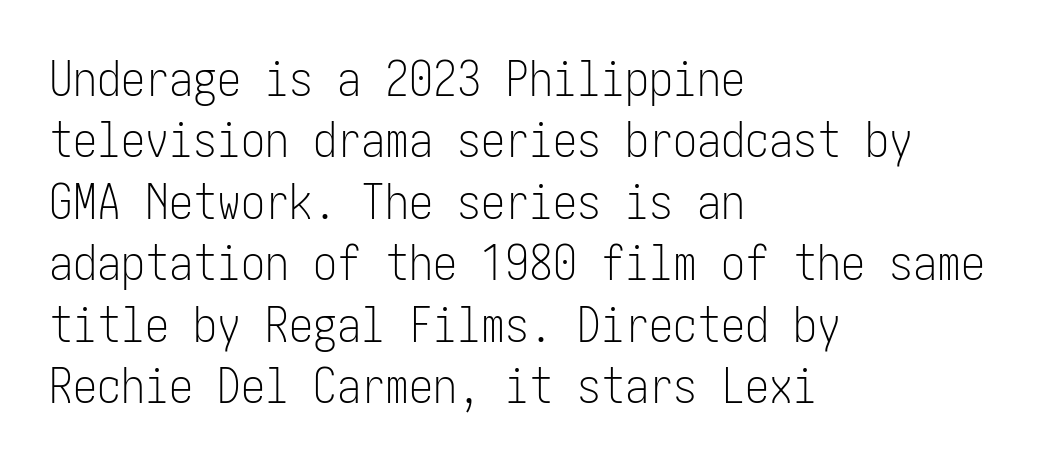
The image shows 48 px light, condensed sans-serif type, upright; set left-aligned, normal line spacing (1.28x), normal letter spacing, not underlined; low stroke contrast and a medium x-height.
